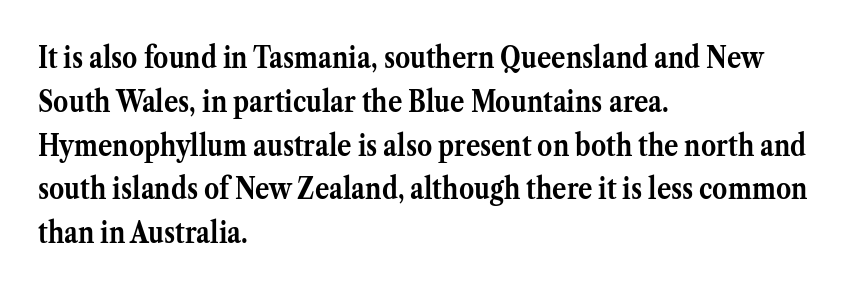
The image shows 30 px semibold serif type, upright; set left-aligned, normal line spacing (1.46x), normal letter spacing, not underlined; medium stroke contrast and a medium x-height.
